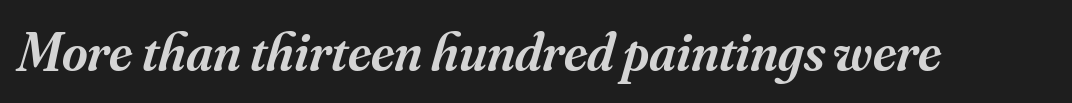
Q: Is the text bold? A: Semi-bold.
Q: Is the text italic (slanted)? A: Yes, it leans right by about 16 degrees.
Q: Is the typeface a serif or a sans-serif typeface? A: Serif.
Q: Is the text underlined? A: No.
Q: Is the spacing between letters normal or unusually wide? A: Normal.
Q: Width (condensed, normal, or wide)? A: Normal.
Q: Stroke contrast? A: Medium.
Q: x-height? A: Small.
Q: Monospaced? A: No.
